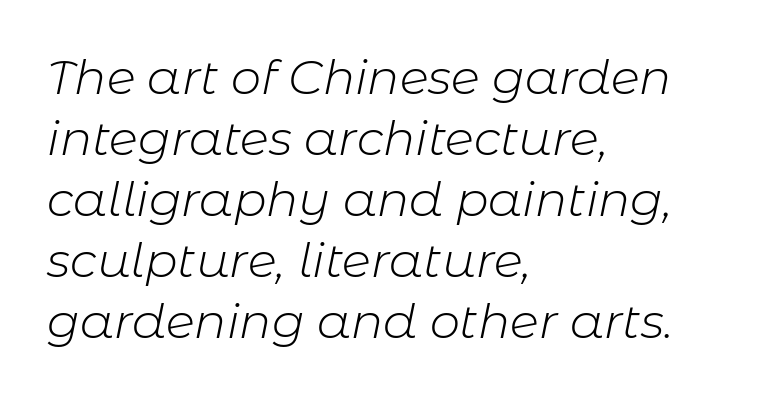
The image shows 48 px light type, italic (leaning right); set left-aligned, normal line spacing (1.27x), normal letter spacing, not underlined; low stroke contrast and a medium x-height.
